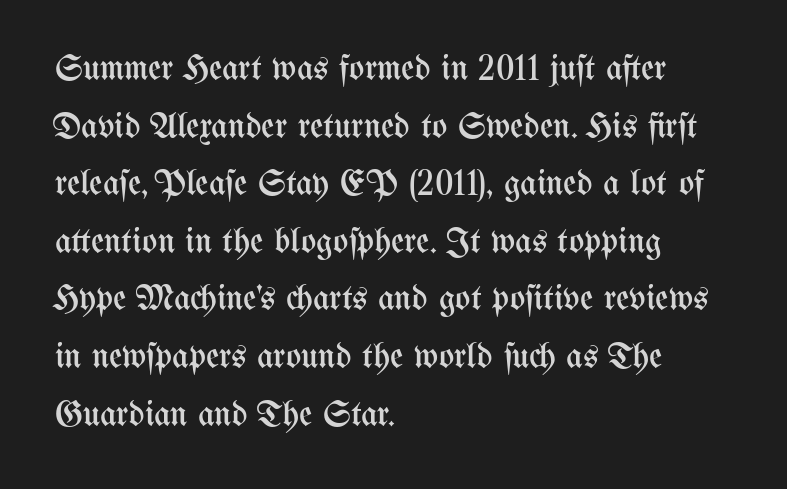
{"italic": "no", "bold": "no", "weight": "regular", "width": "condensed", "stroke_contrast": "medium", "x_height": "medium", "monospaced": "no", "underline": "no", "align": "left", "line_spacing": "normal", "line_spacing_ratio": 1.6, "letter_spacing": "normal", "letter_spacing_em": 0.0, "glyph_px": 36}
